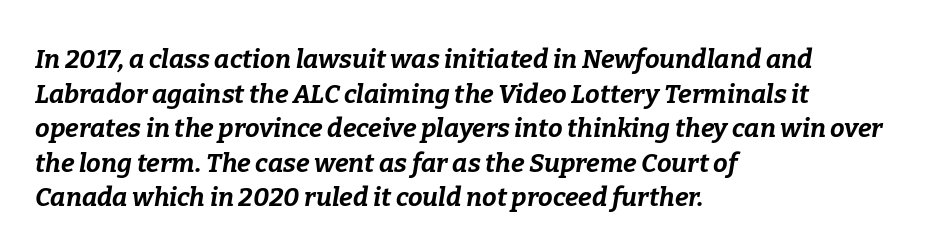
The image shows 26 px bold type, italic (leaning right); set left-aligned, normal line spacing (1.33x), normal letter spacing, not underlined.
